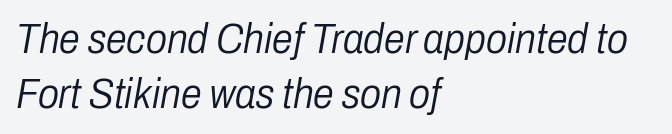
{"italic": "yes", "lean": "right", "slant_degrees": 10, "bold": "no", "weight": "light", "width": "condensed", "stroke_contrast": "low", "x_height": "medium", "monospaced": "no", "underline": "no", "align": "left", "line_spacing": "normal", "line_spacing_ratio": 1.32, "letter_spacing": "normal", "letter_spacing_em": 0.0, "glyph_px": 42}
